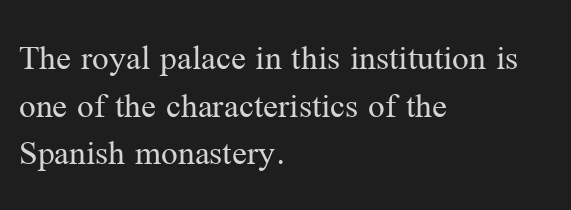
{"serif": "yes", "italic": "no", "bold": "no", "weight": "regular", "width": "normal", "stroke_contrast": "medium", "x_height": "medium", "monospaced": "no", "underline": "no", "align": "left", "line_spacing": "normal", "line_spacing_ratio": 1.29, "letter_spacing": "normal", "letter_spacing_em": 0.0, "glyph_px": 37}
